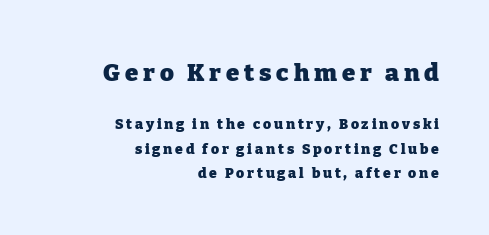
Q: Is the text bold? A: Yes.
Q: Is the text italic (slanted)? A: No, it is upright.
Q: Is the text underlined? A: No.
Q: How is the paragraph aligned? A: Right-aligned.
Q: Is the spacing between letters normal or unusually wide? A: Unusually wide.
Q: Which block of text is set in a larger size, the first (top) or the second (bottom)? A: The first (top) one.
